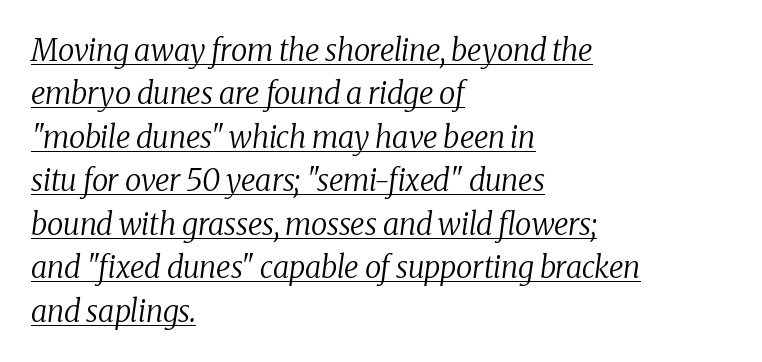
The image shows 30 px regular-weight serif type, italic (leaning right); set left-aligned, normal line spacing (1.45x), normal letter spacing, underlined; medium stroke contrast and a medium x-height.
